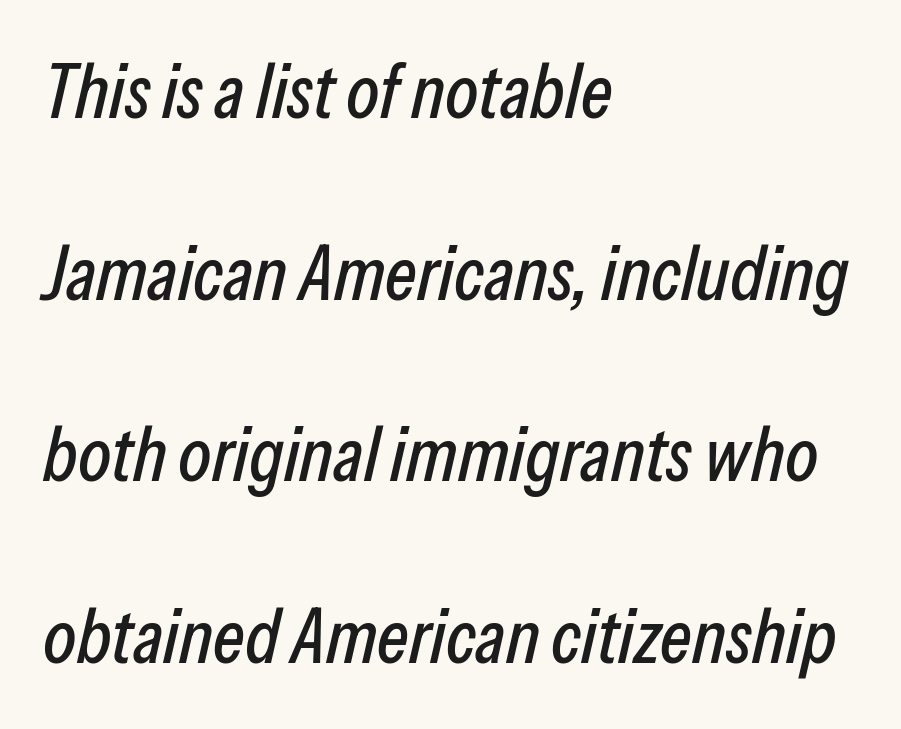
The image shows 76 px condensed type, italic (leaning right); set left-aligned, loose line spacing (2.39x), normal letter spacing, not underlined; low stroke contrast and a medium x-height.
